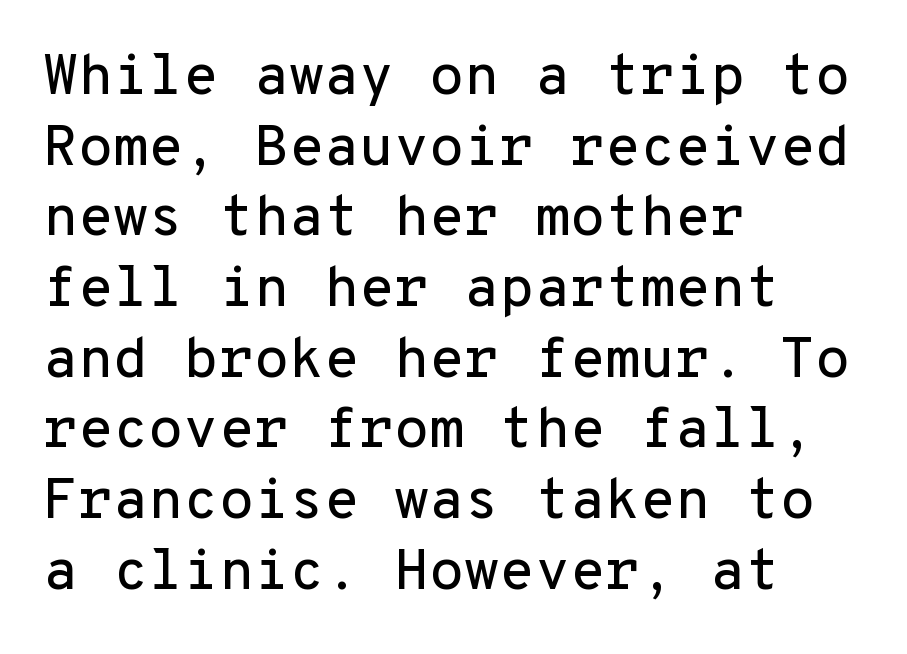
The image shows 57 px sans-serif type, upright, monospaced; set left-aligned, line spacing 1.24x, normal letter spacing, not underlined; low stroke contrast and a medium x-height.
